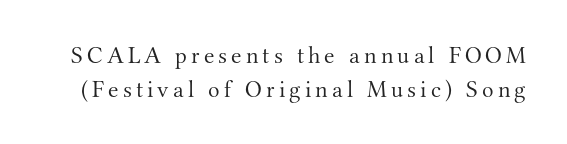
Q: Is the text bold? A: No.
Q: Is the text italic (slanted)? A: No, it is upright.
Q: Is the text underlined? A: No.
Q: Is the spacing between lines tight, normal or loose? A: Normal.
